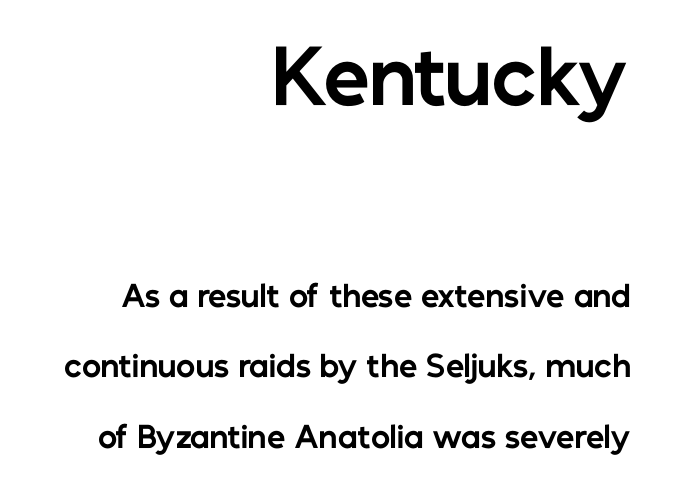
The image shows 73 px bold sans-serif type, upright; set right-aligned, loose line spacing (2.44x), normal letter spacing, not underlined; the first (top) block is 2.52x larger; low stroke contrast and a medium x-height.
